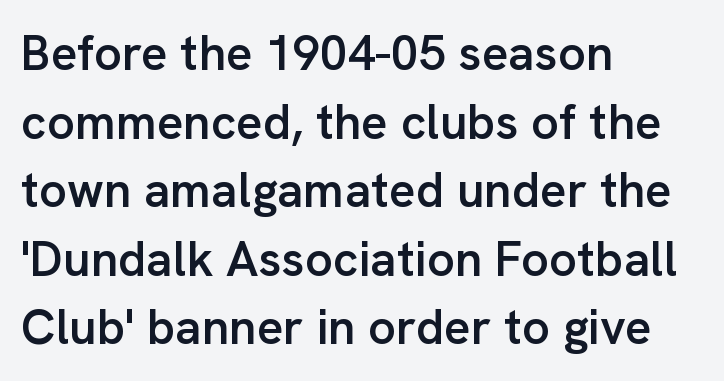
A typesetter would label this face a sans. The zone under the glyphs is completely vacant. I'd describe the lettering as semibold — firm but not a full bold. Quick note: interline space is typical.
